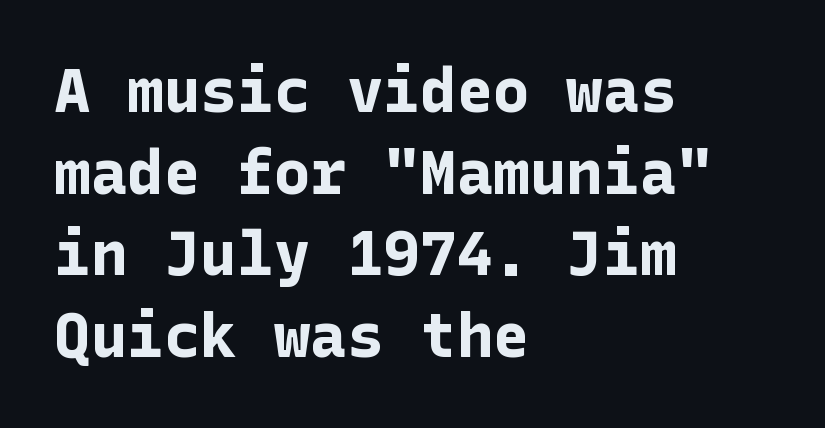
{"serif": "no", "italic": "no", "bold": "yes", "weight": "bold", "width": "normal", "stroke_contrast": "low", "x_height": "medium", "underline": "no", "align": "left", "line_spacing": "normal", "line_spacing_ratio": 1.34, "letter_spacing": "normal", "letter_spacing_em": 0.0, "glyph_px": 61}
